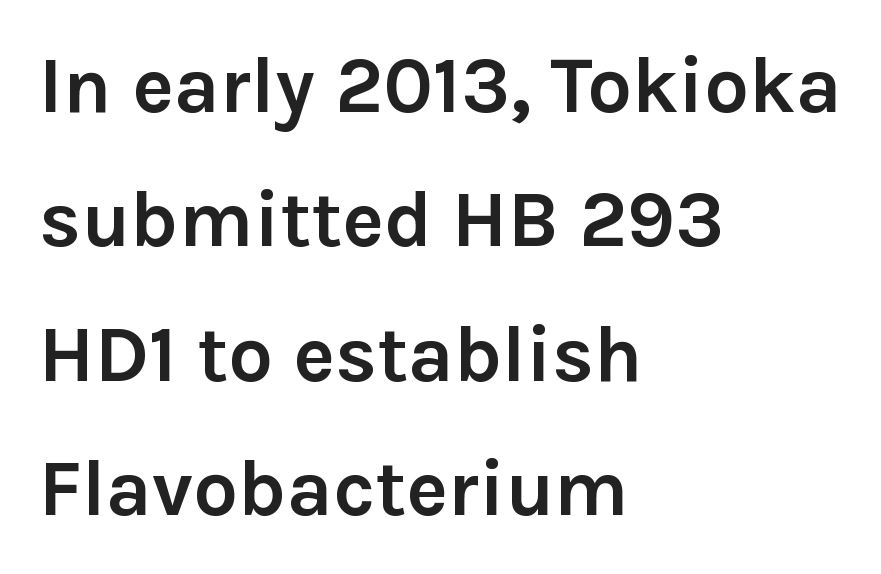
The image shows 79 px semibold sans-serif type, upright; set left-aligned, normal line spacing (1.7x), normal letter spacing, not underlined; low stroke contrast and a medium x-height.
